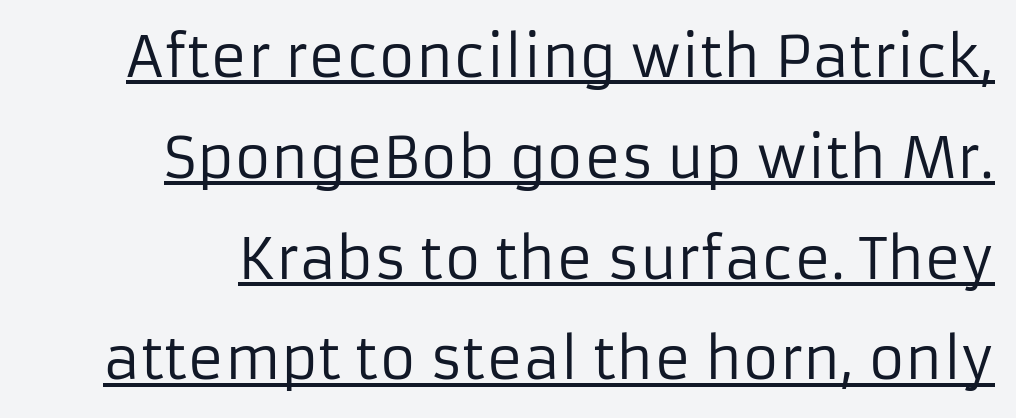
The image shows 56 px regular-weight sans-serif type, upright; set line spacing 1.8x, normal letter spacing, underlined; low stroke contrast and a medium x-height.
